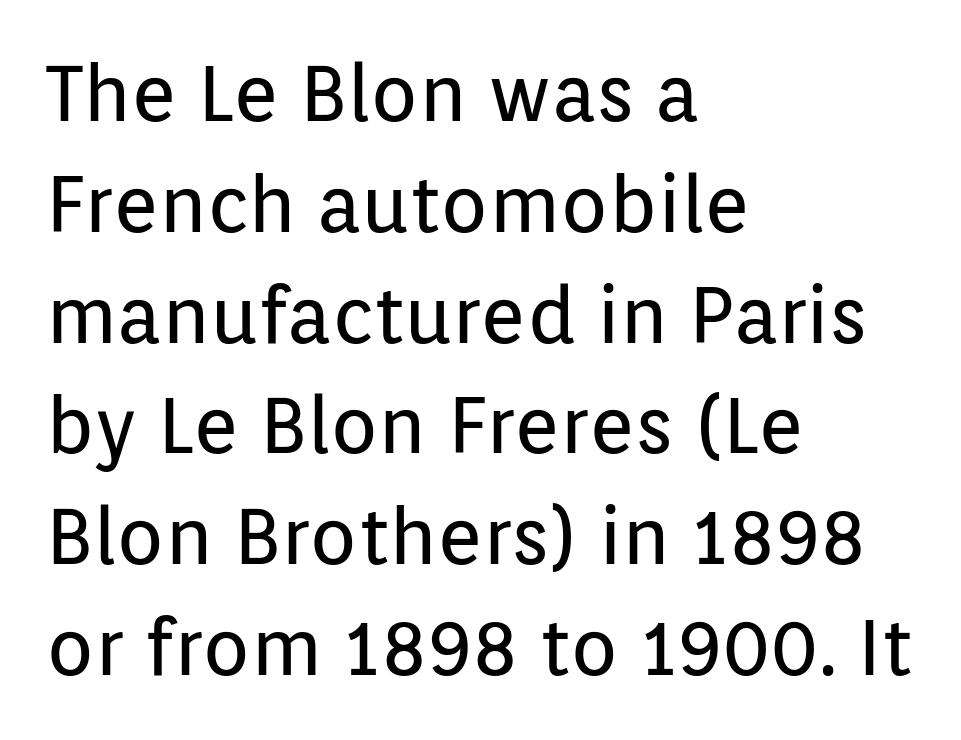
The image shows 78 px regular-weight sans-serif type, upright; set left-aligned, normal line spacing (1.42x), normal letter spacing, not underlined; low stroke contrast and a medium x-height.
